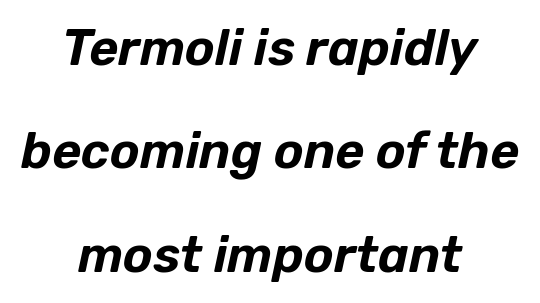
Character widths vary here, with narrow letters taking less room than wide ones. The compositor balanced each line on the midline. Glyph-to-glyph distance matches everyday printed text. Leading is clearly above the norm, producing a sparse column.
